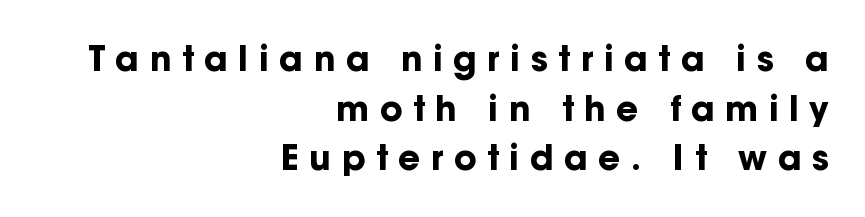
{"serif": "no", "italic": "no", "bold": "yes", "weight": "bold", "width": "normal", "stroke_contrast": "low", "x_height": "medium", "monospaced": "no", "underline": "no", "align": "right", "line_spacing": "normal", "line_spacing_ratio": 1.46, "letter_spacing": "wide", "letter_spacing_em": 0.31, "glyph_px": 34}
